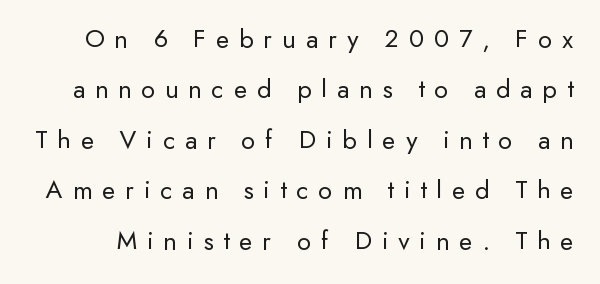
Q: Is the text bold? A: No.
Q: Is the text italic (slanted)? A: No, it is upright.
Q: Is the text underlined? A: No.
Q: Is the spacing between letters normal or unusually wide? A: Unusually wide.
